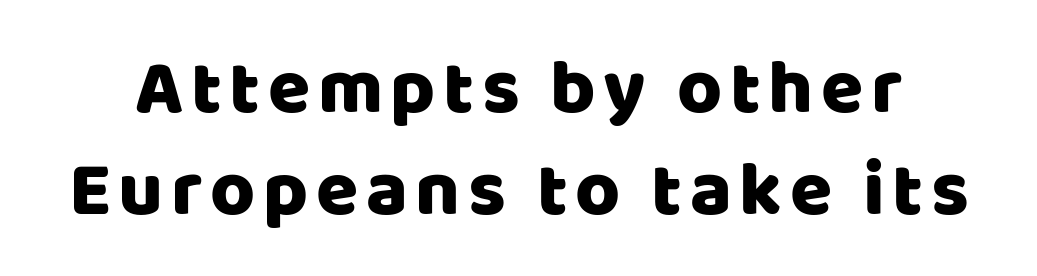
Q: Is the text italic (slanted)? A: No, it is upright.
Q: Is the typeface a serif or a sans-serif typeface? A: Sans-serif.
Q: Is the text underlined? A: No.
Q: Is the spacing between lines tight, normal or loose? A: Normal.
Q: Width (condensed, normal, or wide)? A: Normal.
Q: Stroke contrast? A: Low.
Q: x-height? A: Large.
Q: Monospaced? A: No.
